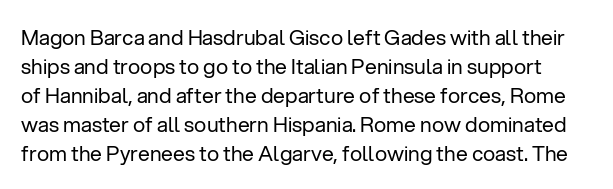
{"italic": "no", "bold": "no", "underline": "no", "line_spacing": "normal", "line_spacing_ratio": 1.38, "letter_spacing": "normal", "letter_spacing_em": 0.0, "glyph_px": 21}
